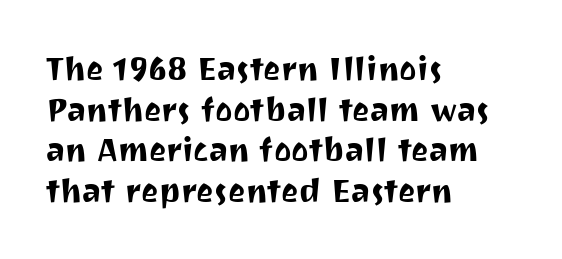
Typographically, this falls in the sans-serif category. Does extra space separate the letters? No, they use regular spacing. The glyphs are unaccompanied by any horizontal stroke below them. These lines are rendered in a variable-pitch font. Tall strokes in this sample are plumb rather than angled.
